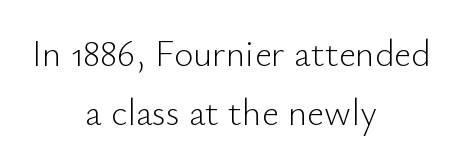
Line spacing here is normal. The type sits square on the baseline with zero lean. Spacing between characters is what you'd get straight out of the box. The face used here is proportionally spaced, like ordinary book or web type. Any mark beneath the type? The region is blank.
